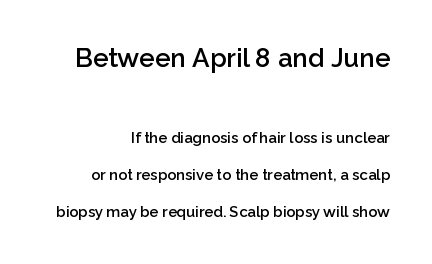
The image shows 26 px text type, upright; set loose line spacing (2.49x), normal letter spacing, not underlined; the first (top) block is 1.73x larger.
